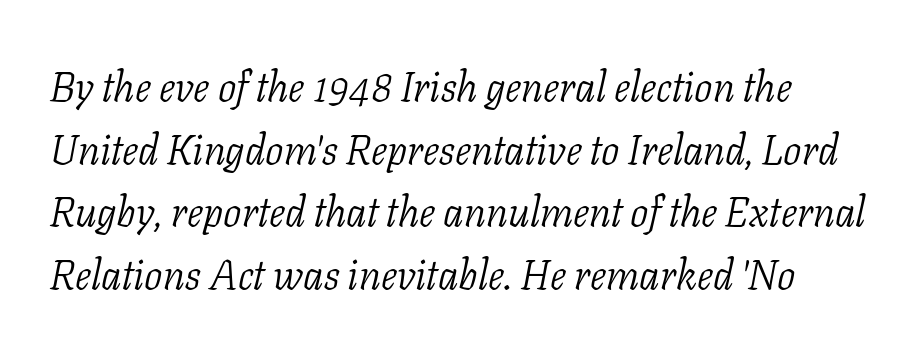
{"serif": "yes", "italic": "yes", "lean": "right", "slant_degrees": 11, "bold": "no", "weight": "light", "width": "normal", "stroke_contrast": "low", "x_height": "medium", "monospaced": "no", "underline": "no", "line_spacing": "normal", "line_spacing_ratio": 1.53, "letter_spacing": "normal", "letter_spacing_em": 0.0, "glyph_px": 41}
